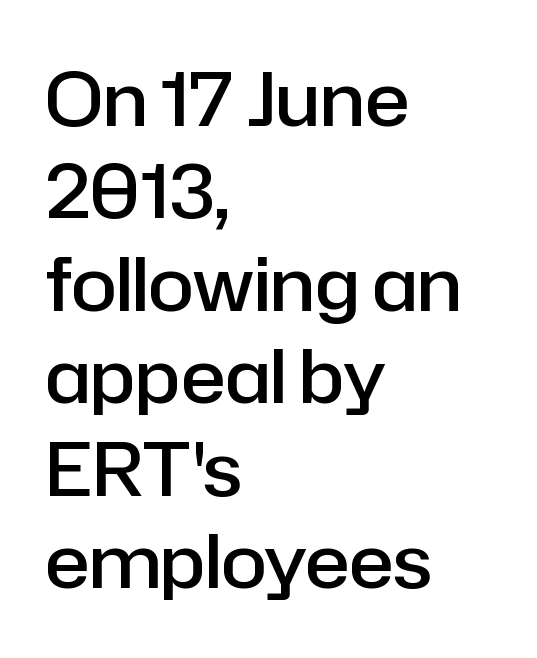
{"serif": "no", "italic": "no", "bold": "semi", "weight": "semibold", "width": "normal", "stroke_contrast": "low", "x_height": "medium", "monospaced": "no", "underline": "no", "align": "left", "line_spacing": "normal", "line_spacing_ratio": 1.25, "letter_spacing": "normal", "letter_spacing_em": 0.0, "glyph_px": 74}
